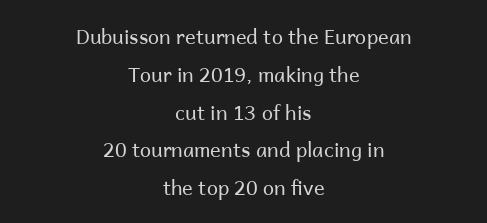
{"italic": "no", "bold": "no", "underline": "no", "align": "center", "line_spacing_ratio": 1.89, "letter_spacing": "normal", "letter_spacing_em": 0.0, "glyph_px": 20}
